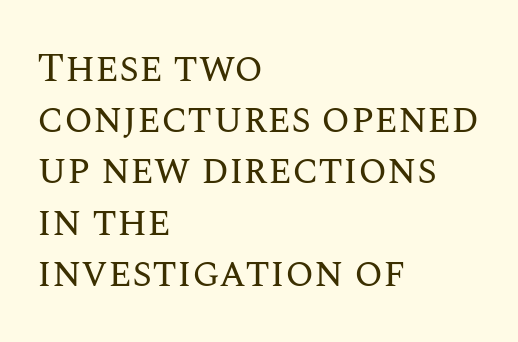
{"italic": "no", "bold": "no", "weight": "regular", "width": "normal", "stroke_contrast": "medium", "x_height": "large", "monospaced": "no", "underline": "no", "align": "left", "line_spacing": "normal", "line_spacing_ratio": 1.25, "letter_spacing": "normal", "letter_spacing_em": 0.0, "glyph_px": 41}
